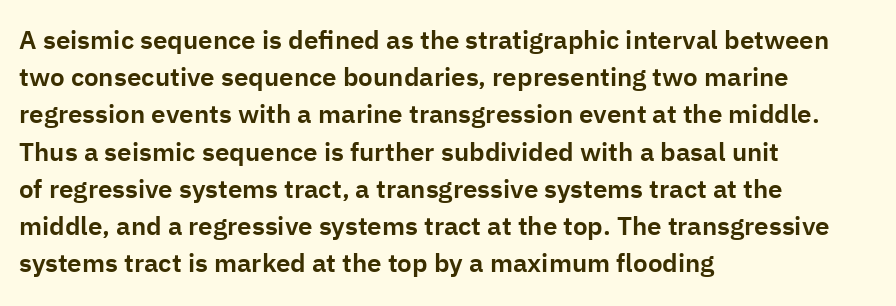
The passage is arranged the way most books set body copy — flush left. No extra tracking has been applied to these lines. You can tell it's not italic because the verticals are truly vertical. The leading is moderate, giving the passage an even texture. The specimen omits any rule beneath the text block's lines.
